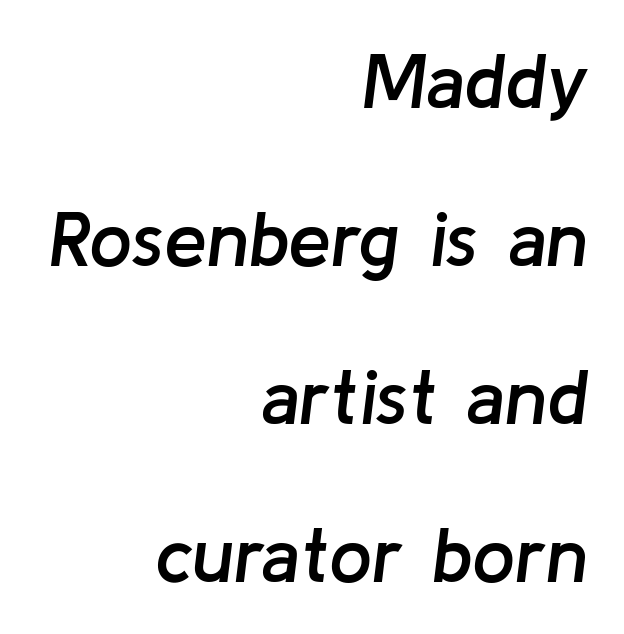
The image shows 77 px semibold type, italic (leaning right); set right-aligned, loose line spacing (2.05x), normal letter spacing, not underlined; low stroke contrast and a medium x-height.
